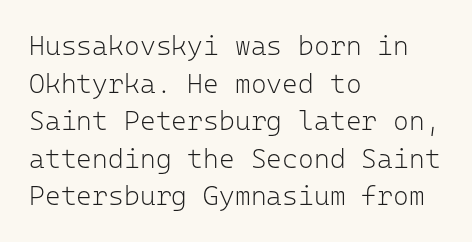
Notice how the stems are strictly vertical — no italics here. A bare baseline throughout the passage. Inter-character spacing is left at the font's built-in metrics. Vertical spacing — default. The ragged edge is on the right, which tells us the setting is flush left. The font sits on the lighter half of the weight spectrum, regular included.
